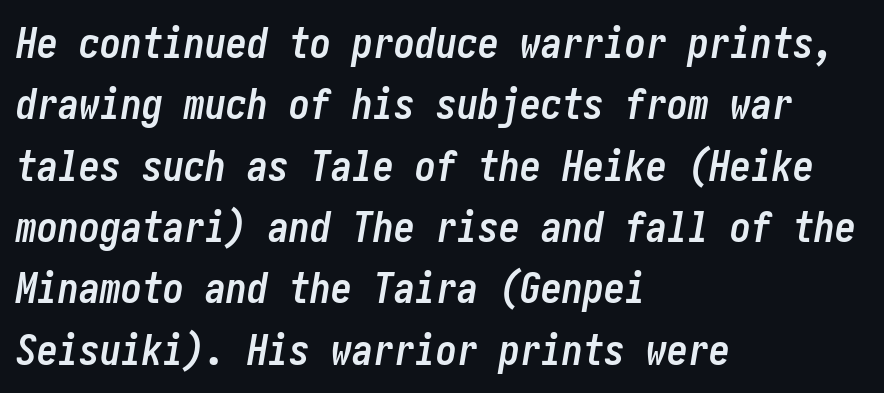
The image shows 42 px semibold, condensed type, italic (leaning right); set left-aligned, normal line spacing (1.46x), normal letter spacing, not underlined; low stroke contrast and a medium x-height.
